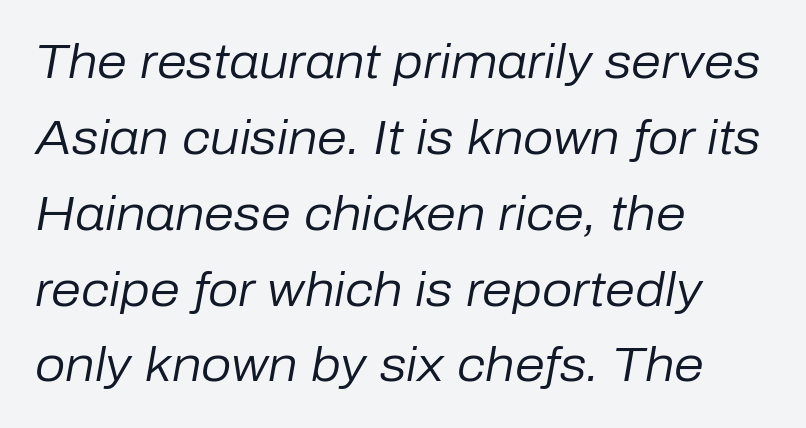
A typesetter would call this leading conventional body-copy spacing. The passage shown leans; its letterforms are oblique. You could call the tracking neutral — neither tight nor loose. Is this a heavy cut? Hardly; it is regular or lighter. The passage shown is not underscored anywhere.
